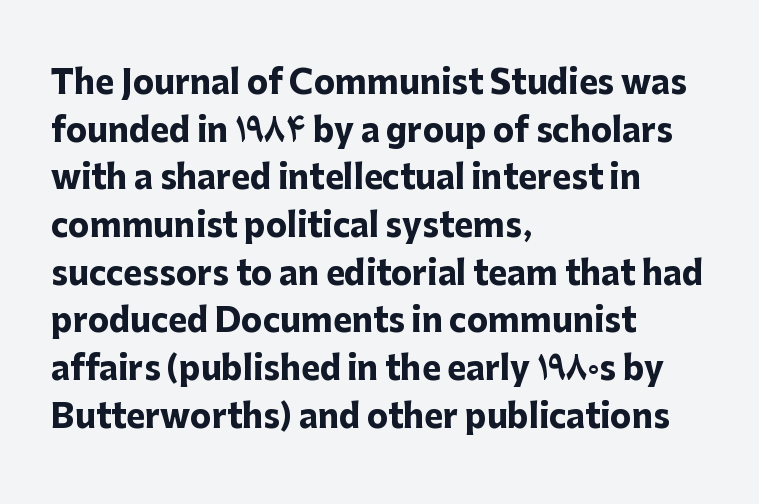
{"serif": "no", "italic": "no", "bold": "yes", "weight": "heavy", "width": "normal", "stroke_contrast": "low", "x_height": "medium", "monospaced": "no", "underline": "no", "align": "left", "line_spacing": "normal", "line_spacing_ratio": 1.49, "letter_spacing": "normal", "letter_spacing_em": 0.0, "glyph_px": 32}
